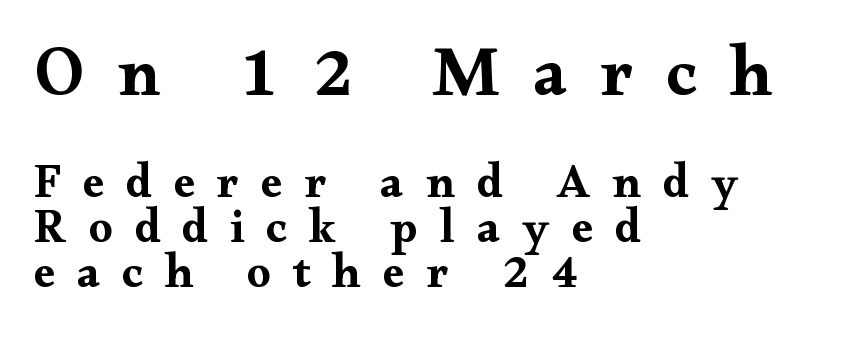
These lines have a slow, spaced-out rhythm from letter to letter. The space between consecutive lines is stingy. The letters stand straight up with perfectly vertical stems. The baseline area is clear. These lines are set flush left with a ragged right edge. This sample uses a serif face.
